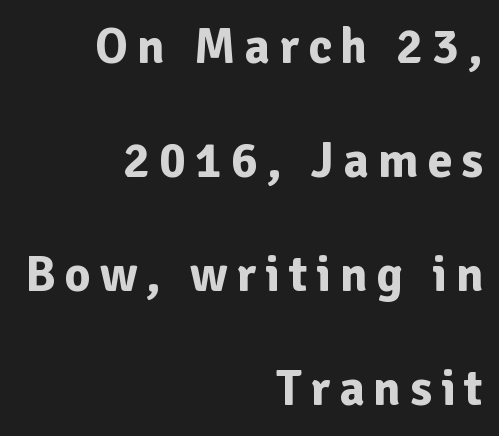
Q: Is the text bold? A: Yes.
Q: Is the text italic (slanted)? A: No, it is upright.
Q: Is the typeface a serif or a sans-serif typeface? A: Sans-serif.
Q: Is the text underlined? A: No.
Q: How is the paragraph aligned? A: Right-aligned.
Q: Is the spacing between lines tight, normal or loose? A: Loose.
Q: Width (condensed, normal, or wide)? A: Normal.
Q: Stroke contrast? A: Low.
Q: x-height? A: Medium.
Q: Monospaced? A: No.
